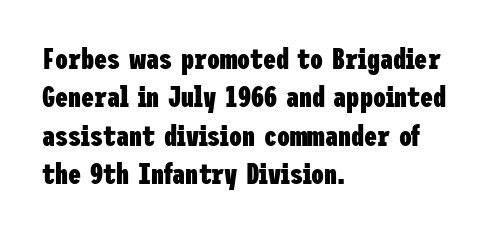
{"serif": "no", "italic": "no", "bold": "yes", "weight": "heavy", "width": "condensed", "stroke_contrast": "low", "x_height": "medium", "underline": "no", "align": "left", "line_spacing": "normal", "line_spacing_ratio": 1.32, "letter_spacing": "normal", "letter_spacing_em": 0.0, "glyph_px": 29}
